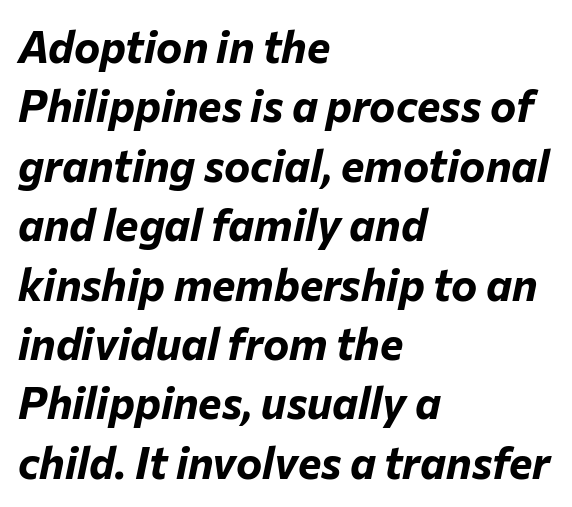
Underline: absent. Spacing between characters is what you'd get straight out of the box. In terms of leading, this rendering sits right in the middle. Is this a fixed-width face? No — the glyphs have proportional, varying widths.
